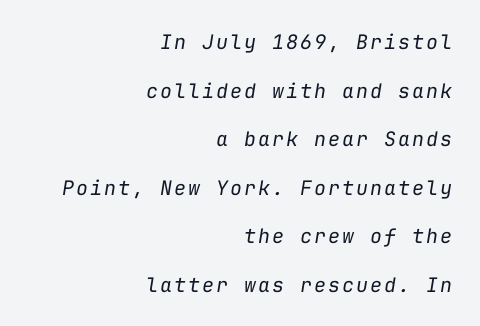
{"italic": "yes", "lean": "right", "slant_degrees": 9, "bold": "no", "underline": "no", "align": "right", "line_spacing": "loose", "line_spacing_ratio": 2.43, "glyph_px": 20}
